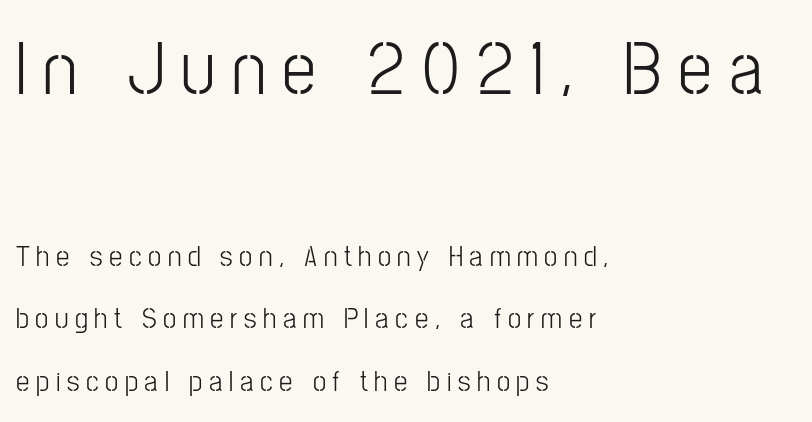
The image shows 76 px light, condensed sans-serif type, upright; set left-aligned, loose line spacing (2.08x), unusually wide letter spacing (+0.22 em), not underlined; the first (top) block is 2.53x larger; low stroke contrast and a medium x-height.
